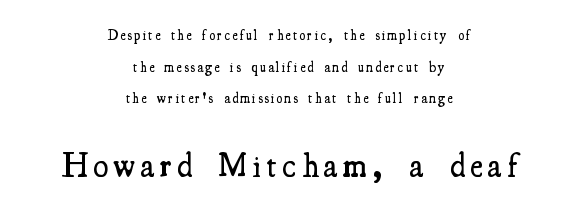
The image shows 34 px semibold, condensed serif type, upright; set centered, loose line spacing (2.26x), not underlined; the second (bottom) block is 2.43x larger; medium stroke contrast and a small x-height.
